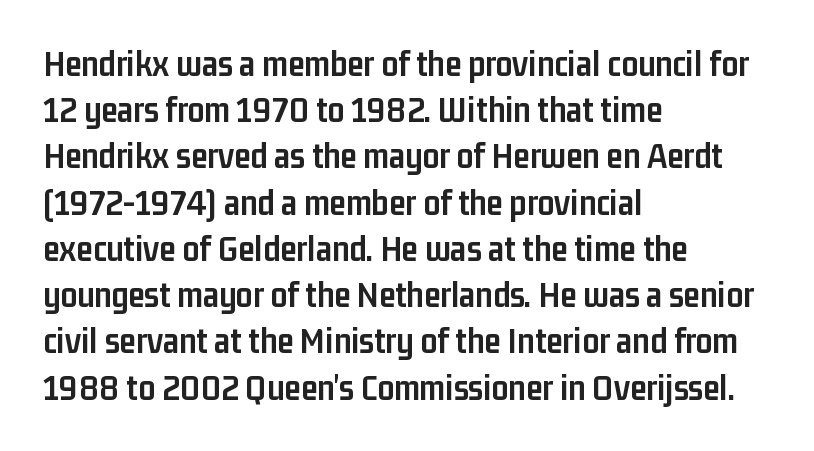
The image shows 37 px semibold, condensed sans-serif type, upright; set left-aligned, normal line spacing (1.25x), normal letter spacing, not underlined; low stroke contrast and a medium x-height.
